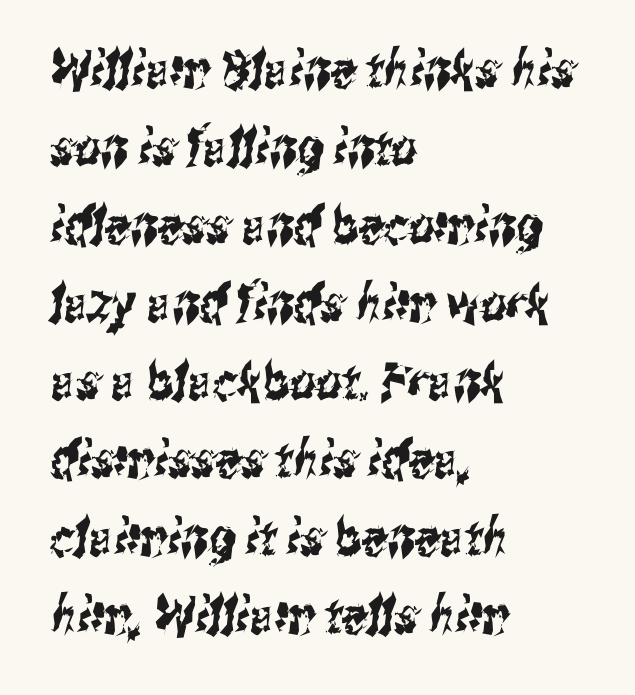
Is this a fixed-width face? No — the glyphs have proportional, varying widths. Standard letterfit; no display-style spreading of the glyphs. The gap between lines stays unmarked. To sum up the face: it is a sans, with no serifs. Horizontal bands of white between lines are of average thickness. All the whitespace from short lines collects on the right.
